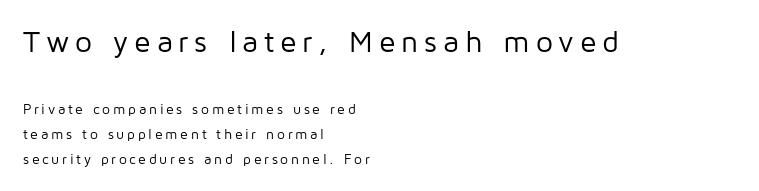
Q: Is the text bold? A: No.
Q: Is the text italic (slanted)? A: No, it is upright.
Q: Is the typeface a serif or a sans-serif typeface? A: Sans-serif.
Q: Is the text underlined? A: No.
Q: How is the paragraph aligned? A: Left-aligned.
Q: Which block of text is set in a larger size, the first (top) or the second (bottom)? A: The first (top) one.
Q: Width (condensed, normal, or wide)? A: Normal.
Q: Stroke contrast? A: Low.
Q: x-height? A: Medium.
Q: Monospaced? A: No.
